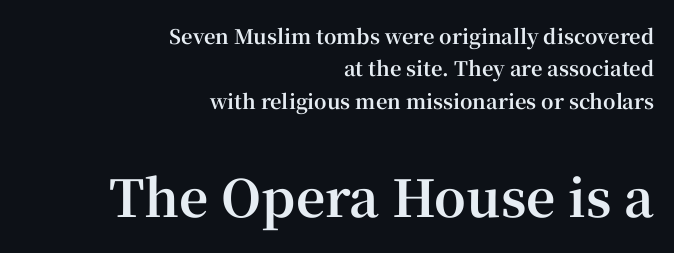
Serifs: yes, visible at the terminals of the letterforms. Each letter keeps its own natural width here, so spacing adapts to shape. Is there much room between lines? A standard amount, neither cramped nor airy. Leftover space on each line is placed entirely before the opening word. The face used here has the dense, thick strokes of a bold.
